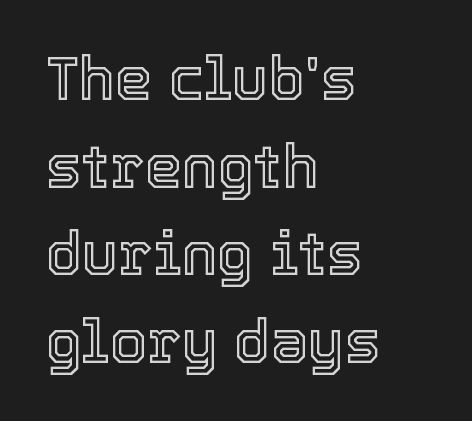
{"italic": "no", "width": "normal", "x_height": "medium", "monospaced": "no", "underline": "no", "align": "left", "line_spacing": "normal", "line_spacing_ratio": 1.46, "letter_spacing": "normal", "letter_spacing_em": 0.0, "glyph_px": 60}
